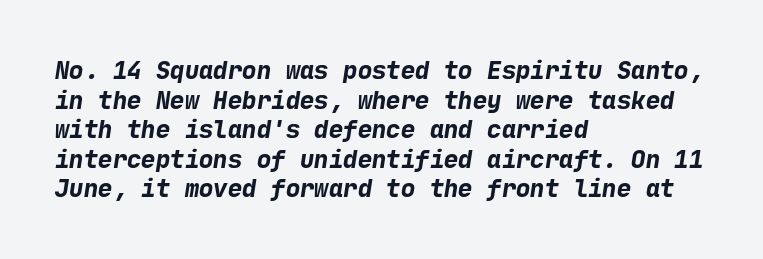
The image shows 24 px bold type; set left-aligned, line spacing 1.23x, normal letter spacing, not underlined.
